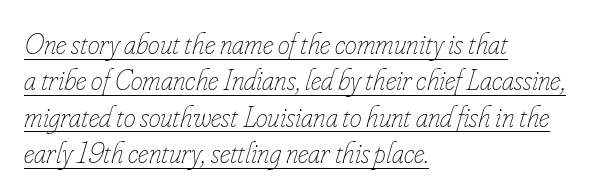
Q: Is the text bold? A: No.
Q: Is the text italic (slanted)? A: Yes, it leans right by about 16 degrees.
Q: Is the text underlined? A: Yes.
Q: How is the paragraph aligned? A: Left-aligned.
Q: Is the spacing between letters normal or unusually wide? A: Normal.
Q: Width (condensed, normal, or wide)? A: Condensed.
Q: Stroke contrast? A: Low.
Q: x-height? A: Small.
Q: Monospaced? A: No.
